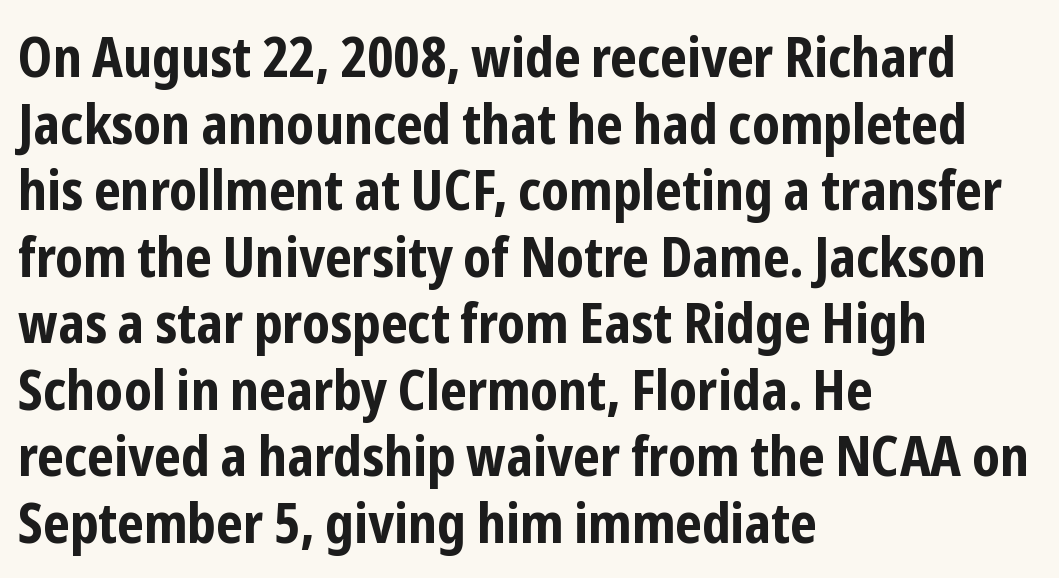
The image shows 55 px bold, condensed sans-serif type, upright; set left-aligned, line spacing 1.21x, normal letter spacing, not underlined; low stroke contrast and a medium x-height.
